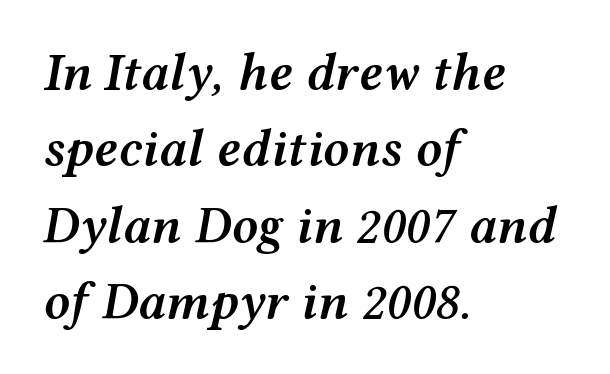
Q: Is the text bold? A: Semi-bold.
Q: Is the text italic (slanted)? A: Yes, it leans right by about 12 degrees.
Q: Is the text underlined? A: No.
Q: How is the paragraph aligned? A: Left-aligned.
Q: Is the spacing between letters normal or unusually wide? A: Normal.
Q: Is the spacing between lines tight, normal or loose? A: Normal.
Q: Width (condensed, normal, or wide)? A: Wide.
Q: Stroke contrast? A: Medium.
Q: x-height? A: Medium.
Q: Monospaced? A: No.
